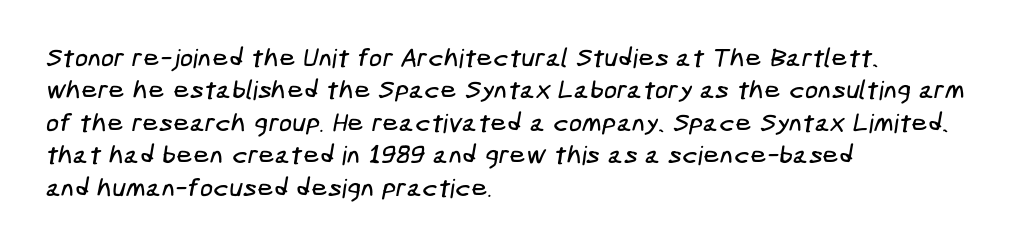
The image shows 26 px text type; set left-aligned, normal line spacing (1.25x), normal letter spacing, not underlined.
